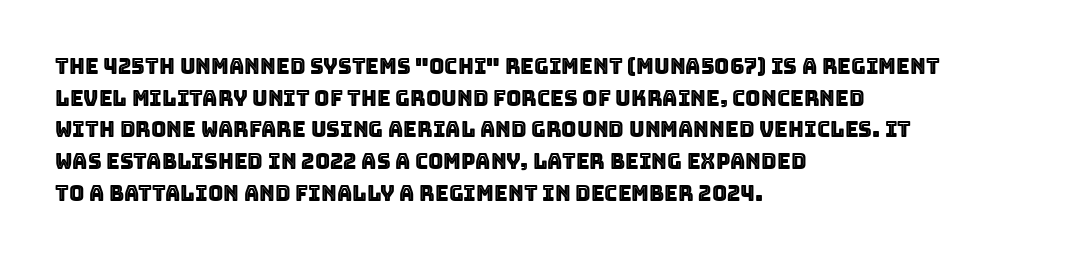
{"italic": "no", "underline": "no", "align": "left", "line_spacing": "normal", "line_spacing_ratio": 1.51, "letter_spacing": "normal", "letter_spacing_em": 0.0, "glyph_px": 21}
